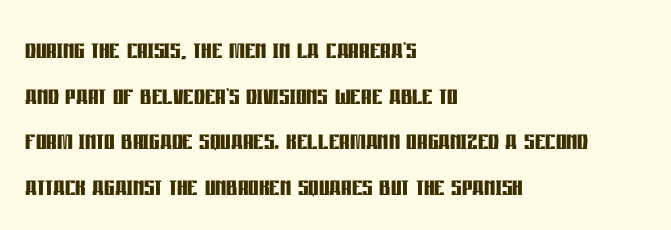
Q: Is the text bold? A: Yes.
Q: Is the text italic (slanted)? A: No, it is upright.
Q: Is the typeface a serif or a sans-serif typeface? A: Sans-serif.
Q: Is the text underlined? A: No.
Q: How is the paragraph aligned? A: Left-aligned.
Q: Is the spacing between letters normal or unusually wide? A: Normal.
Q: Is the spacing between lines tight, normal or loose? A: Normal.
Q: Width (condensed, normal, or wide)? A: Condensed.
Q: Stroke contrast? A: Low.
Q: x-height? A: Large.
Q: Monospaced? A: No.
